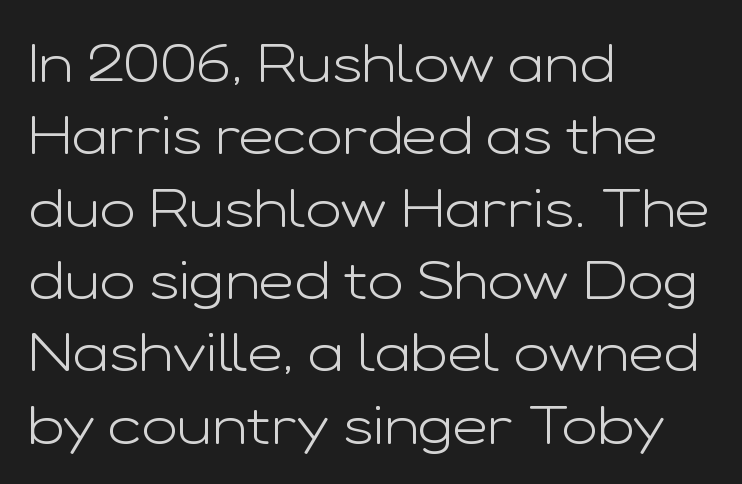
The image shows 54 px light, wide sans-serif type, upright; set left-aligned, normal line spacing (1.34x), normal letter spacing, not underlined; low stroke contrast and a medium x-height.
